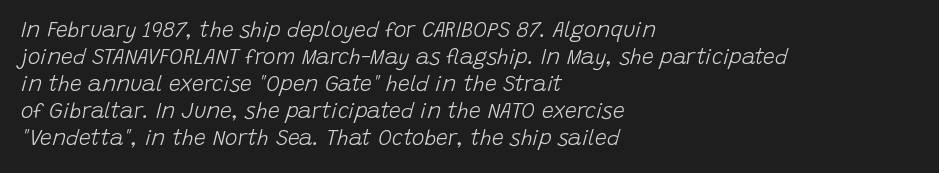
The image shows 21 px text type, italic (leaning right); set left-aligned, normal line spacing (1.29x), normal letter spacing, not underlined.
